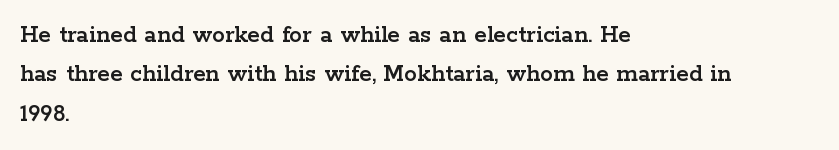
The image shows 26 px text type, upright; set left-aligned, normal line spacing (1.51x), normal letter spacing, not underlined.
